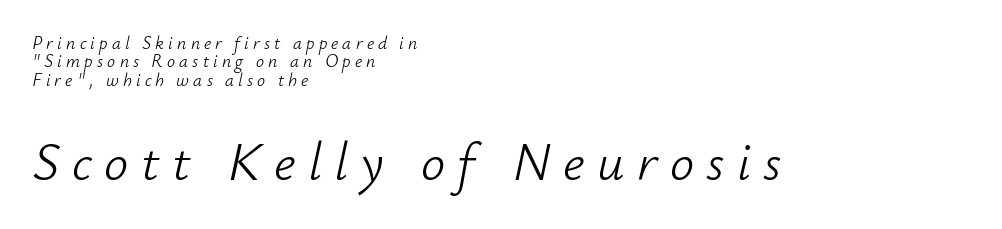
The image shows 54 px light type, italic (leaning right); set left-aligned, tight line spacing (1.02x), unusually wide letter spacing (+0.23 em), not underlined; the second (bottom) block is 3.0x larger; low stroke contrast and a small x-height.
